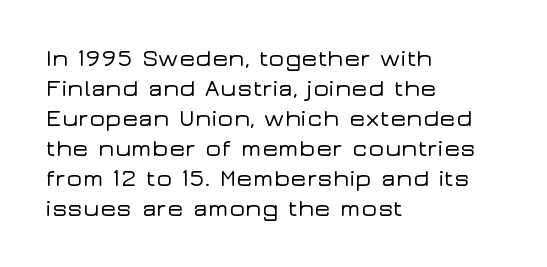
Q: Is the text italic (slanted)? A: No, it is upright.
Q: Is the text underlined? A: No.
Q: How is the paragraph aligned? A: Left-aligned.
Q: Is the spacing between letters normal or unusually wide? A: Normal.
Q: Is the spacing between lines tight, normal or loose? A: Normal.
